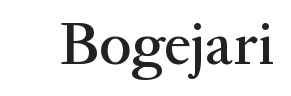
The image shows 61 px serif type, upright; set normal letter spacing, not underlined; medium stroke contrast and a medium x-height.
